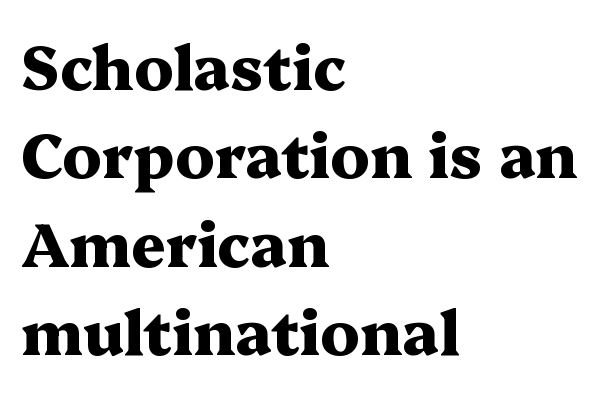
The image shows 61 px heavy, wide serif type, upright; set left-aligned, normal line spacing (1.45x), normal letter spacing, not underlined; medium stroke contrast and a medium x-height.
